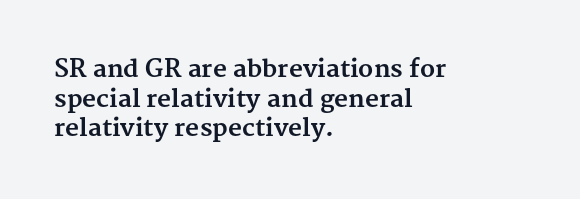
Nobody drew a line under any word here. The lettering stays uniformly vertical, giving the passage a roman look. Each word holds together tightly as a unit, with standard inter-letter gaps. A student would call this left alignment; a typographer would say flush left, rag right. Typographic density is high because the face is bold.
